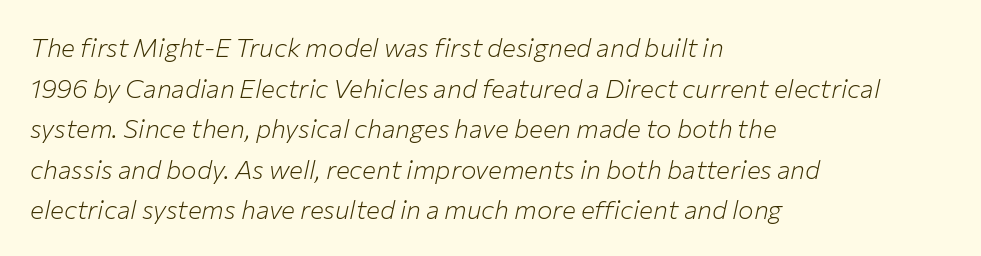
The lines in this sample share a left origin and differ only in where they stop. Just letters on the line, the space beneath them empty. This reads as an unemphasized weight, regular at the heaviest. This block has exactly the height ordinary leading produces.
